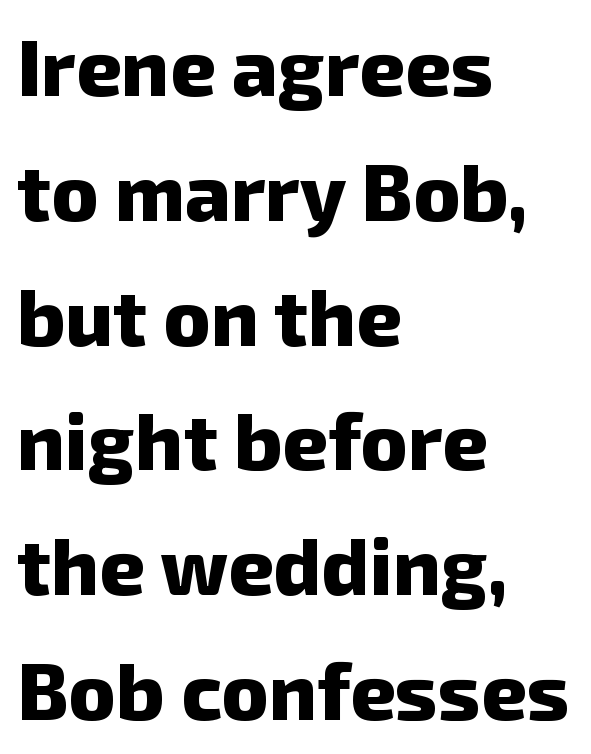
Q: Is the text bold? A: Yes.
Q: Is the typeface a serif or a sans-serif typeface? A: Sans-serif.
Q: Is the text underlined? A: No.
Q: How is the paragraph aligned? A: Left-aligned.
Q: Is the spacing between letters normal or unusually wide? A: Normal.
Q: Is the spacing between lines tight, normal or loose? A: Normal.
Q: Width (condensed, normal, or wide)? A: Normal.
Q: Stroke contrast? A: Low.
Q: x-height? A: Medium.
Q: Monospaced? A: No.
